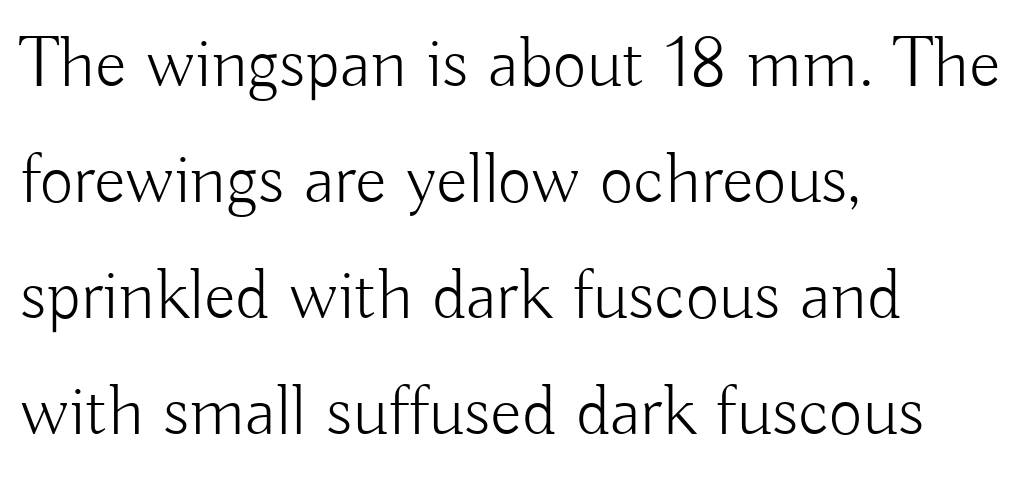
{"serif": "no", "italic": "no", "bold": "no", "weight": "light", "width": "normal", "stroke_contrast": "low", "x_height": "small", "monospaced": "no", "underline": "no", "align": "left", "line_spacing": "normal", "line_spacing_ratio": 1.59, "letter_spacing": "normal", "letter_spacing_em": 0.0, "glyph_px": 73}
